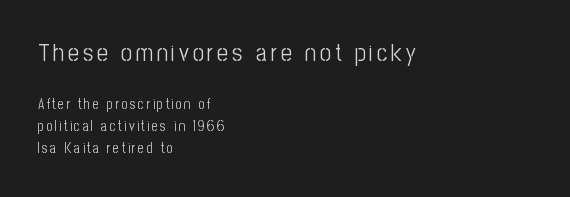
{"italic": "no", "bold": "no", "underline": "no", "align": "left", "line_spacing": "normal", "line_spacing_ratio": 1.58, "larger_block": "first", "size_ratio": 1.71, "glyph_px": 24}
